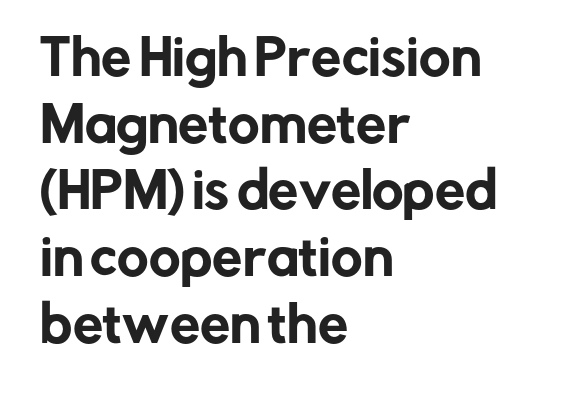
Notice how the passage keeps a crisp vertical edge on the left only. Lines of text with bare space underneath. Here the designer chose a conventional face with non-uniform glyph widths. The horizontal fit of the characters is conventional and even. This is the regular roman posture of the typeface. The characters display no serif detailing; their extremities are plain.
